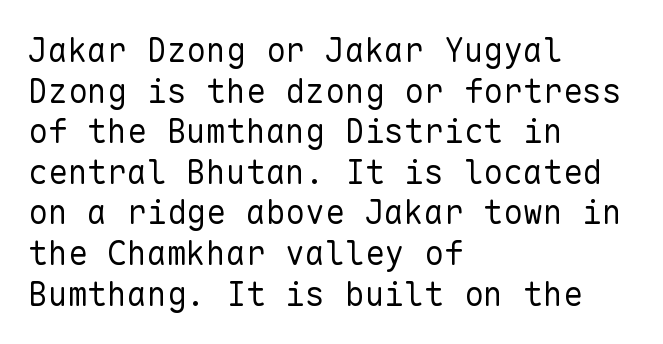
Every stem runs plumb, perpendicular to the baseline. No heavy texture on the line: the type isn't bold. The font family rendered here belongs to the sans-serif group. A classic flush-left, rag-right setting is used for this passage. Every character here occupies the same horizontal width, giving the sample a typewriter-like rhythm. The tracking reads as untouched default to a designer's eye.
